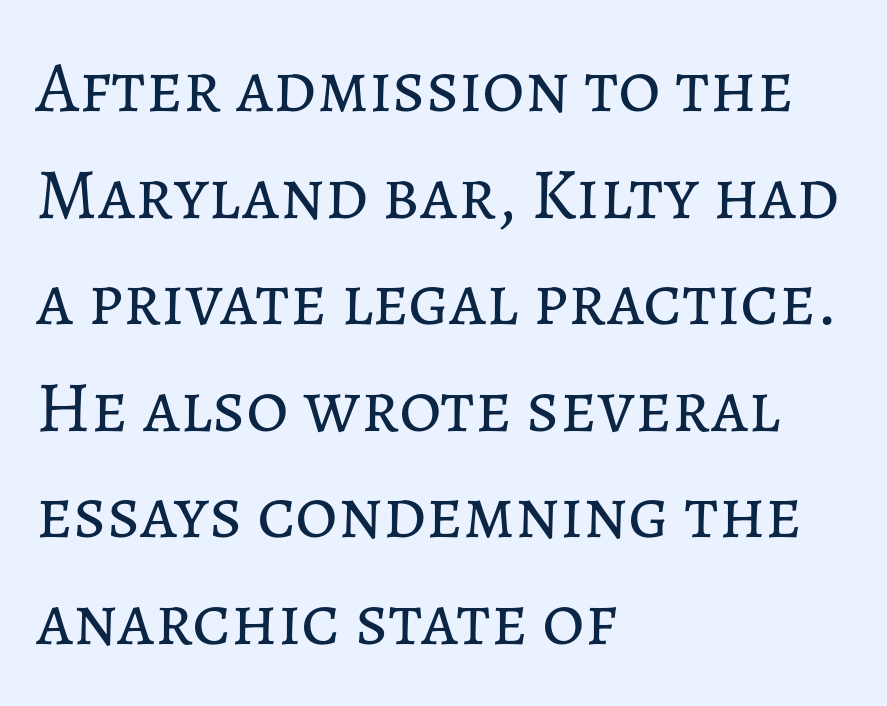
Where is the straight margin? On the left. Heft: none added — not bold. The designer left line spacing at the default. Beneath every word, the page is bare. The gaps between neighbouring characters are ordinary and unremarkable.
